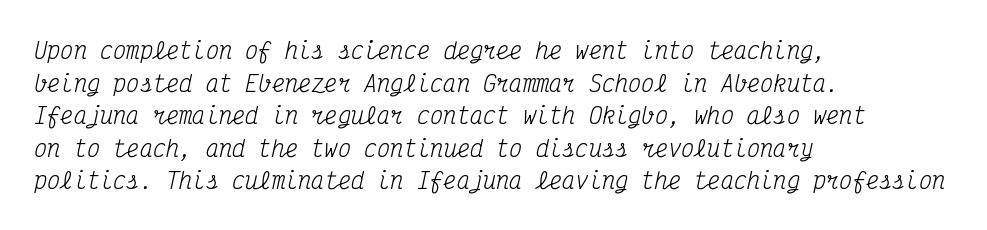
Q: Is the text bold? A: No.
Q: Is the text italic (slanted)? A: Yes, it leans right by about 12 degrees.
Q: Is the text underlined? A: No.
Q: How is the paragraph aligned? A: Left-aligned.
Q: Is the spacing between letters normal or unusually wide? A: Normal.
Q: Is the spacing between lines tight, normal or loose? A: Normal.
